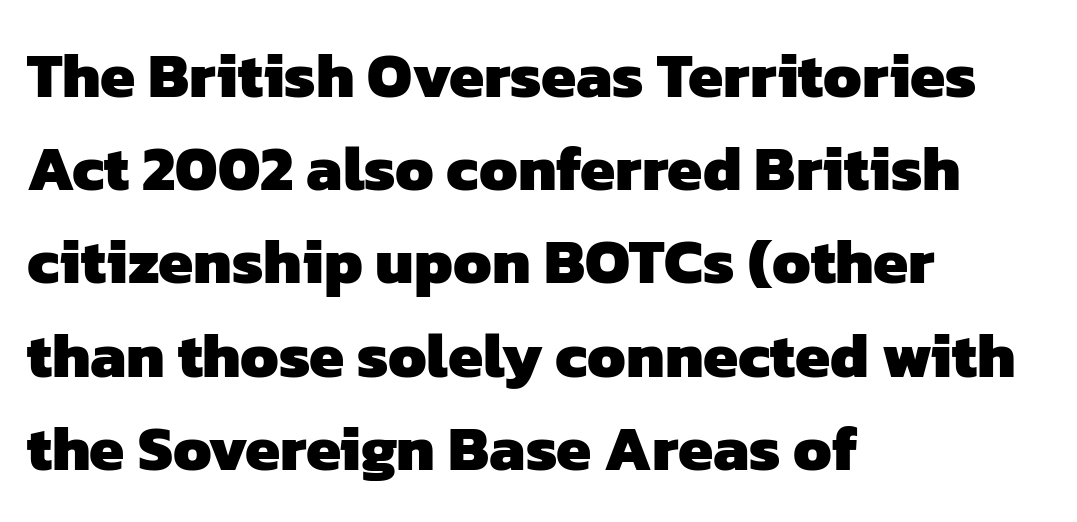
{"serif": "no", "bold": "yes", "weight": "heavy", "width": "normal", "stroke_contrast": "low", "x_height": "medium", "monospaced": "no", "underline": "no", "align": "left", "line_spacing": "normal", "line_spacing_ratio": 1.48, "letter_spacing": "normal", "letter_spacing_em": 0.0, "glyph_px": 63}
